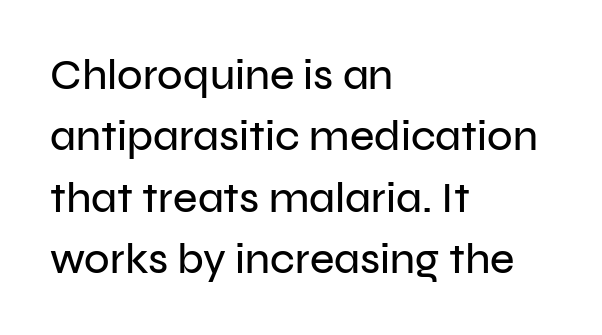
Q: Is the text italic (slanted)? A: No, it is upright.
Q: Is the typeface a serif or a sans-serif typeface? A: Sans-serif.
Q: Is the text underlined? A: No.
Q: How is the paragraph aligned? A: Left-aligned.
Q: Is the spacing between letters normal or unusually wide? A: Normal.
Q: Is the spacing between lines tight, normal or loose? A: Normal.
Q: Width (condensed, normal, or wide)? A: Normal.
Q: Stroke contrast? A: Low.
Q: x-height? A: Medium.
Q: Monospaced? A: No.
